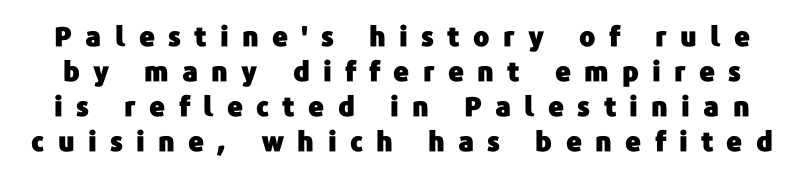
The image shows 27 px text type, upright; set normal line spacing (1.3x), unusually wide letter spacing (+0.49 em), not underlined.
